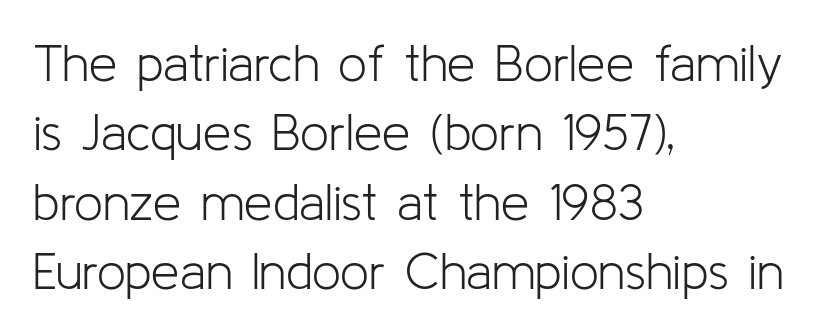
The setting favours the left margin, as ordinary paragraphs usually do. Here the designer chose a conventional face with non-uniform glyph widths. Anything drawn beneath the words? Only blank space. The typeface has the unassuming heft of standard copy or less.
